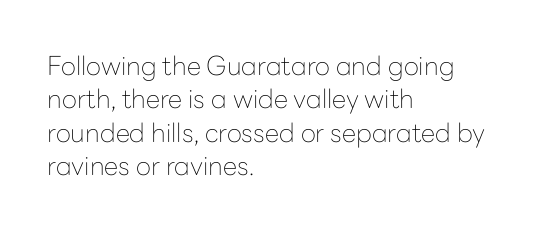
Q: Is the text bold? A: No.
Q: Is the text italic (slanted)? A: No, it is upright.
Q: Is the text underlined? A: No.
Q: How is the paragraph aligned? A: Left-aligned.
Q: Is the spacing between letters normal or unusually wide? A: Normal.
Q: Is the spacing between lines tight, normal or loose? A: Normal.
